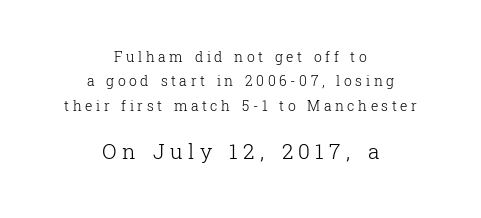
{"italic": "no", "bold": "no", "underline": "no", "align": "center", "line_spacing_ratio": 1.74, "letter_spacing": "wide", "letter_spacing_em": 0.25, "larger_block": "second", "size_ratio": 1.5, "glyph_px": 21}
